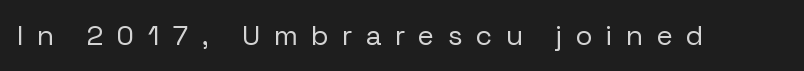
Q: Is the text bold? A: No.
Q: Is the text italic (slanted)? A: No, it is upright.
Q: Is the typeface a serif or a sans-serif typeface? A: Sans-serif.
Q: Is the text underlined? A: No.
Q: Is the spacing between letters normal or unusually wide? A: Unusually wide.
Q: Width (condensed, normal, or wide)? A: Normal.
Q: Stroke contrast? A: Low.
Q: x-height? A: Medium.
Q: Monospaced? A: No.
